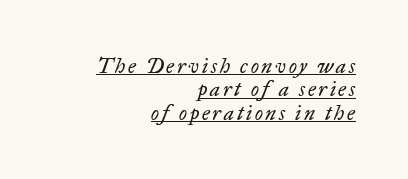
The image shows 21 px text type, italic (leaning right); set right-aligned, tight line spacing (1.11x), underlined.
